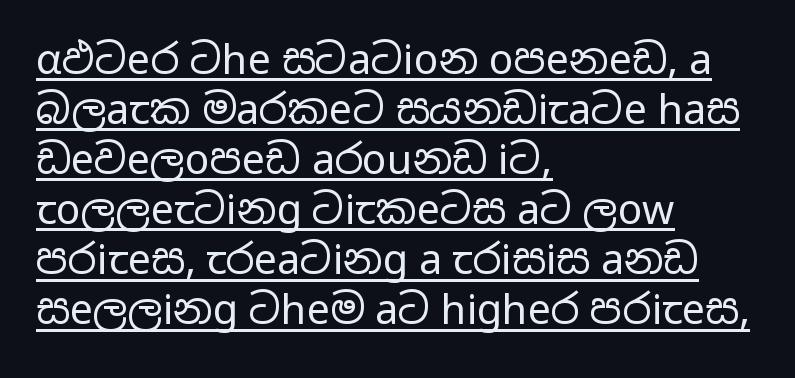
The lettering stays uniformly vertical, giving the passage a roman look. Standard letterfit; no display-style spreading of the glyphs. The glyphs are accompanied by a horizontal stroke just below them. A typesetter would label this face a sans.
